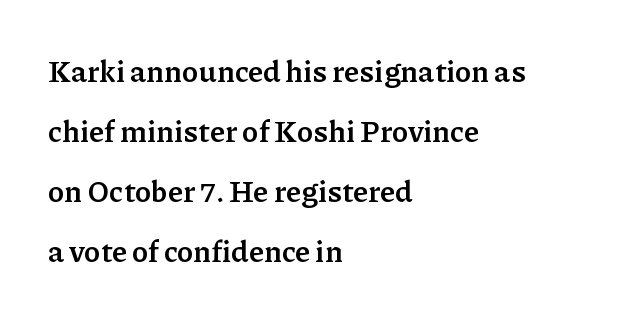
The image shows 30 px semibold serif type, upright; set left-aligned, loose line spacing (2.0x), normal letter spacing, not underlined; low stroke contrast and a medium x-height.
